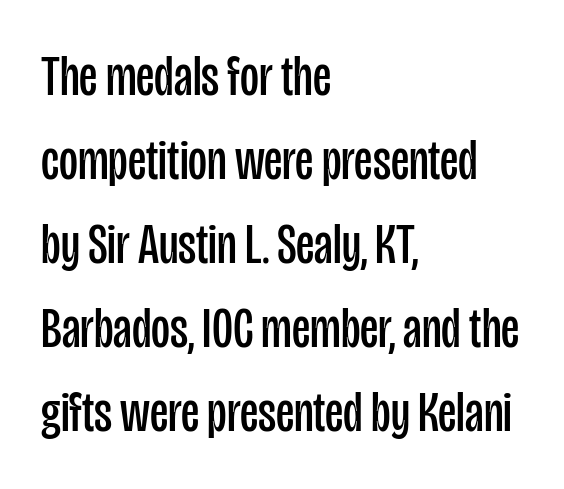
Horizontal bands of white between lines are of average thickness. In terms of posture, this sample is upright. Lines of text with bare space underneath. Standard letterfit; no display-style spreading of the glyphs.
